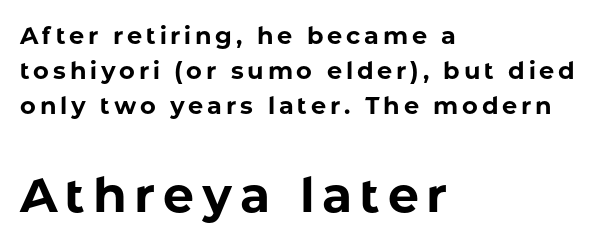
Q: Is the text bold? A: Yes.
Q: Is the text italic (slanted)? A: No, it is upright.
Q: Is the typeface a serif or a sans-serif typeface? A: Sans-serif.
Q: Is the text underlined? A: No.
Q: How is the paragraph aligned? A: Left-aligned.
Q: Is the spacing between lines tight, normal or loose? A: Normal.
Q: Which block of text is set in a larger size, the first (top) or the second (bottom)? A: The second (bottom) one.
Q: Width (condensed, normal, or wide)? A: Normal.
Q: Stroke contrast? A: Low.
Q: x-height? A: Medium.
Q: Monospaced? A: No.
